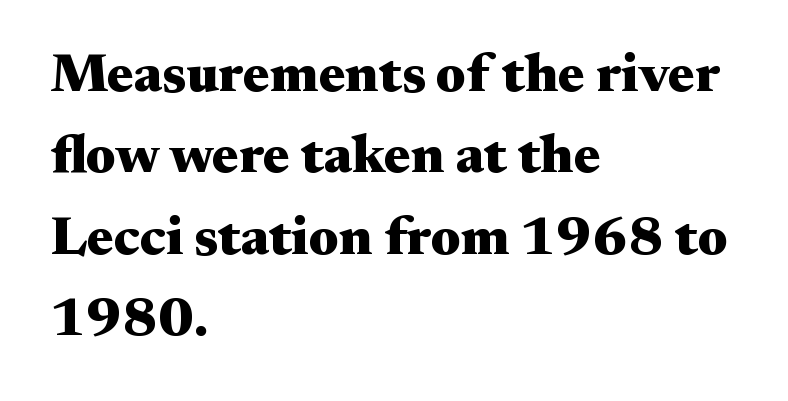
Q: Is the text bold? A: Yes.
Q: Is the text italic (slanted)? A: No, it is upright.
Q: Is the typeface a serif or a sans-serif typeface? A: Serif.
Q: Is the text underlined? A: No.
Q: How is the paragraph aligned? A: Left-aligned.
Q: Is the spacing between letters normal or unusually wide? A: Normal.
Q: Is the spacing between lines tight, normal or loose? A: Normal.
Q: Width (condensed, normal, or wide)? A: Wide.
Q: Stroke contrast? A: Medium.
Q: x-height? A: Small.
Q: Monospaced? A: No.
